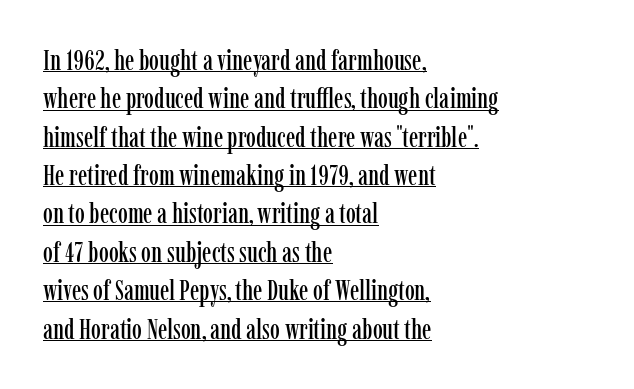
The font family rendered here belongs to the serif group. Here the glyphs are tracked normally, forming tight word shapes. Notice how descenders clear the ascenders below comfortably — that's standard leading. Somebody hit Ctrl+U on this one — the words are underlined.
